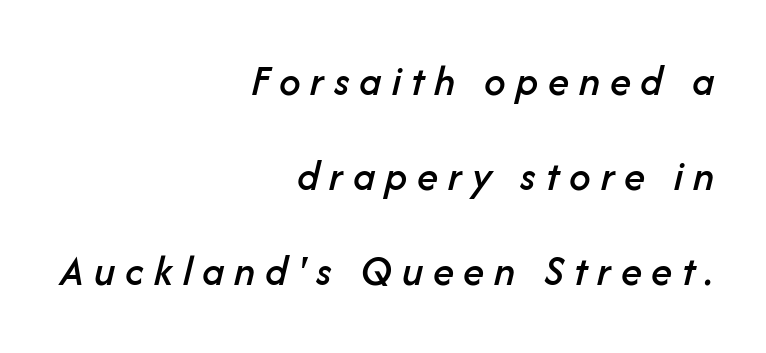
This rendering features lettering with no underline. The letterforms stand isolated, each surrounded by extra space. Notice the wide empty band between every row — that's loose leading. Line endings align vertically; line beginnings do not.
